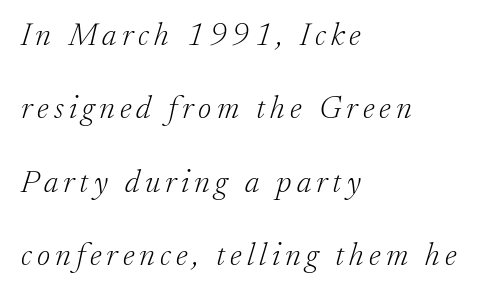
Q: Is the text bold? A: No.
Q: Is the text italic (slanted)? A: Yes, it leans right by about 17 degrees.
Q: Is the typeface a serif or a sans-serif typeface? A: Serif.
Q: Is the text underlined? A: No.
Q: How is the paragraph aligned? A: Left-aligned.
Q: Is the spacing between lines tight, normal or loose? A: Loose.
Q: Width (condensed, normal, or wide)? A: Normal.
Q: Stroke contrast? A: Low.
Q: x-height? A: Small.
Q: Monospaced? A: No.
